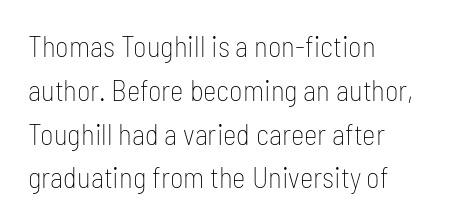
{"serif": "no", "italic": "no", "bold": "no", "weight": "thin", "width": "condensed", "stroke_contrast": "low", "x_height": "medium", "monospaced": "no", "underline": "no", "align": "left", "line_spacing": "normal", "line_spacing_ratio": 1.51, "letter_spacing": "normal", "letter_spacing_em": 0.0, "glyph_px": 29}
